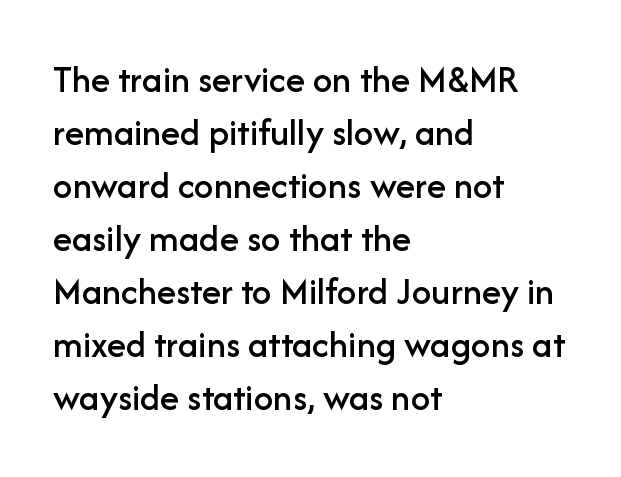
Varying glyph widths throughout — classic text-font behaviour. A sans-serif font was chosen for this passage. Anything drawn beneath the words? Only blank space. Normally led — the rows are evenly, conventionally spaced. If you drew a line through each stem, it would be perfectly vertical. The setting favours the left margin, as ordinary paragraphs usually do.
